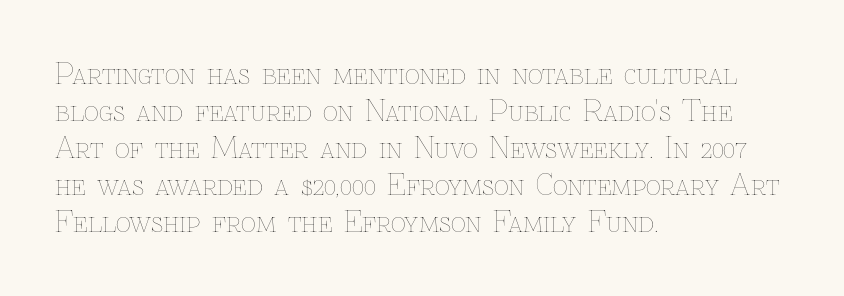
{"italic": "no", "bold": "no", "weight": "thin", "width": "normal", "stroke_contrast": "low", "x_height": "medium", "monospaced": "no", "underline": "no", "align": "left", "line_spacing": "normal", "line_spacing_ratio": 1.28, "letter_spacing": "normal", "letter_spacing_em": 0.0, "glyph_px": 29}
